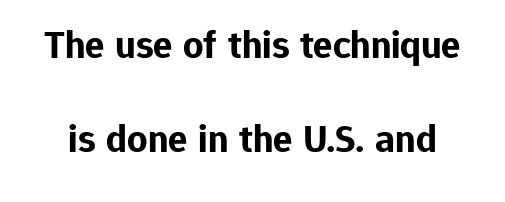
Q: Is the text bold? A: Yes.
Q: Is the text italic (slanted)? A: No, it is upright.
Q: Is the typeface a serif or a sans-serif typeface? A: Sans-serif.
Q: Is the text underlined? A: No.
Q: Is the spacing between letters normal or unusually wide? A: Normal.
Q: Is the spacing between lines tight, normal or loose? A: Loose.
Q: Width (condensed, normal, or wide)? A: Normal.
Q: Stroke contrast? A: Low.
Q: x-height? A: Medium.
Q: Monospaced? A: No.
